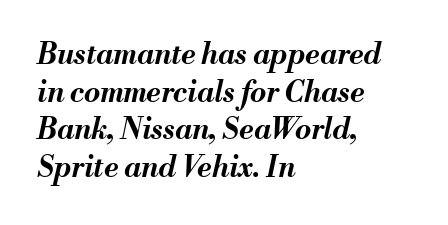
Q: Is the text bold? A: Yes.
Q: Is the text italic (slanted)? A: Yes, it leans right by about 13 degrees.
Q: Is the text underlined? A: No.
Q: How is the paragraph aligned? A: Left-aligned.
Q: Is the spacing between letters normal or unusually wide? A: Normal.
Q: Is the spacing between lines tight, normal or loose? A: Normal.
Q: Width (condensed, normal, or wide)? A: Normal.
Q: Stroke contrast? A: Medium.
Q: x-height? A: Small.
Q: Monospaced? A: No.
